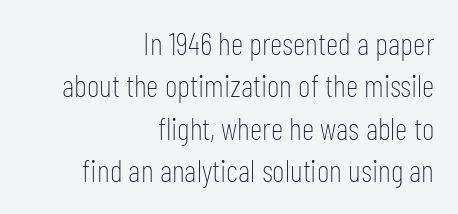
The image shows 31 px thin, condensed sans-serif type, upright; set right-aligned, normal line spacing (1.37x), normal letter spacing, not underlined; low stroke contrast and a medium x-height.
